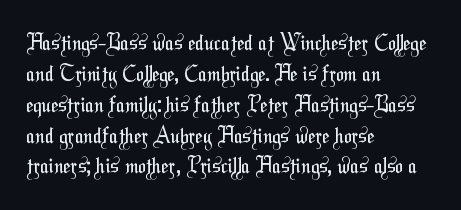
{"bold": "no", "underline": "no", "align": "left", "line_spacing": "normal", "line_spacing_ratio": 1.47, "letter_spacing": "normal", "letter_spacing_em": 0.0, "glyph_px": 21}
